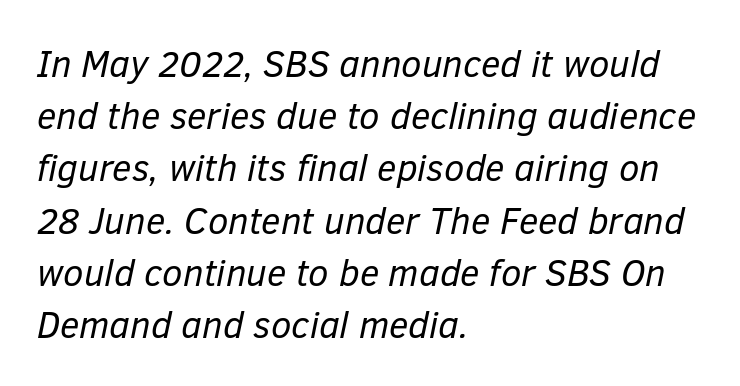
Q: Is the text bold? A: No.
Q: Is the text italic (slanted)? A: Yes, it leans right by about 12 degrees.
Q: Is the text underlined? A: No.
Q: How is the paragraph aligned? A: Left-aligned.
Q: Is the spacing between letters normal or unusually wide? A: Normal.
Q: Is the spacing between lines tight, normal or loose? A: Normal.
Q: Width (condensed, normal, or wide)? A: Normal.
Q: Stroke contrast? A: Low.
Q: x-height? A: Medium.
Q: Monospaced? A: No.
